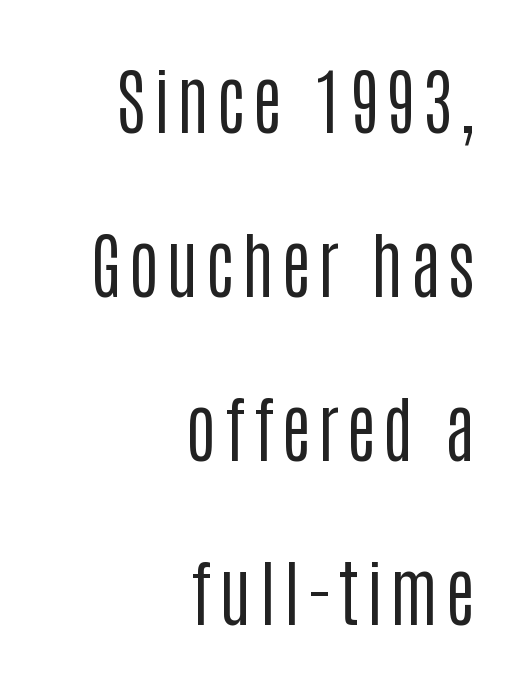
Underline: absent. The face looks like a standard text weight, possibly lighter. Which margin do the lines hug? The right one — the left edge is uneven. Baseline-to-baseline distance is far greater than the letter height. Grotesque or geometric, the face here clearly has no serifs.
